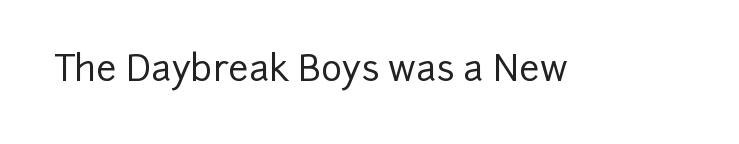
The image shows 36 px sans-serif type, upright; set normal letter spacing, not underlined; low stroke contrast and a medium x-height.
